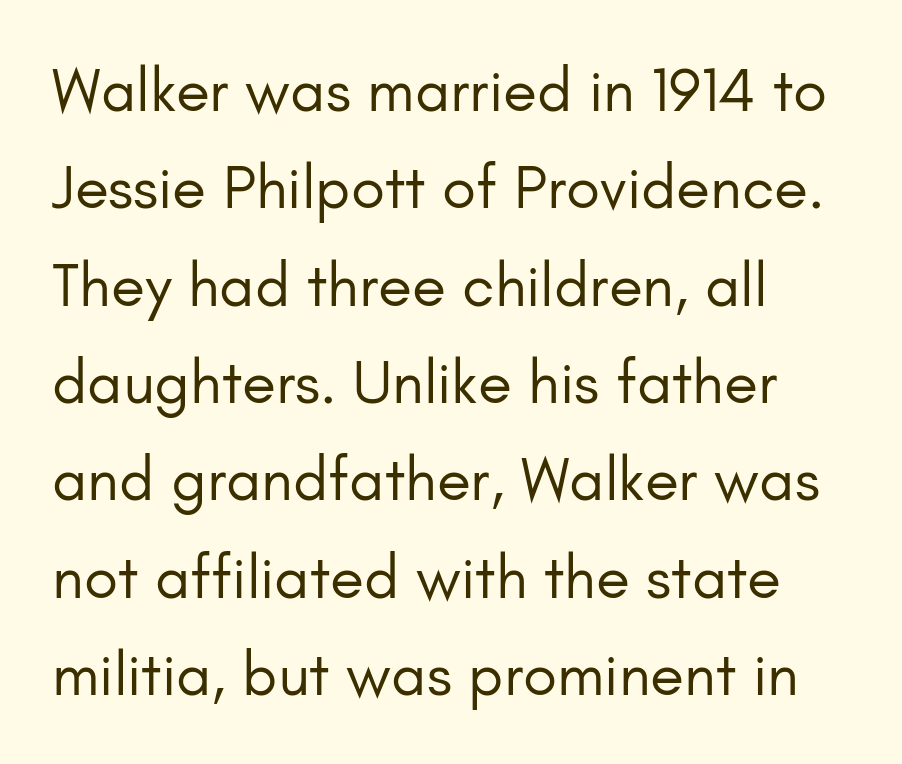
Q: Is the text bold? A: No.
Q: Is the text italic (slanted)? A: No, it is upright.
Q: Is the typeface a serif or a sans-serif typeface? A: Sans-serif.
Q: Is the text underlined? A: No.
Q: How is the paragraph aligned? A: Left-aligned.
Q: Is the spacing between letters normal or unusually wide? A: Normal.
Q: Is the spacing between lines tight, normal or loose? A: Normal.
Q: Width (condensed, normal, or wide)? A: Normal.
Q: Stroke contrast? A: Low.
Q: x-height? A: Small.
Q: Monospaced? A: No.
